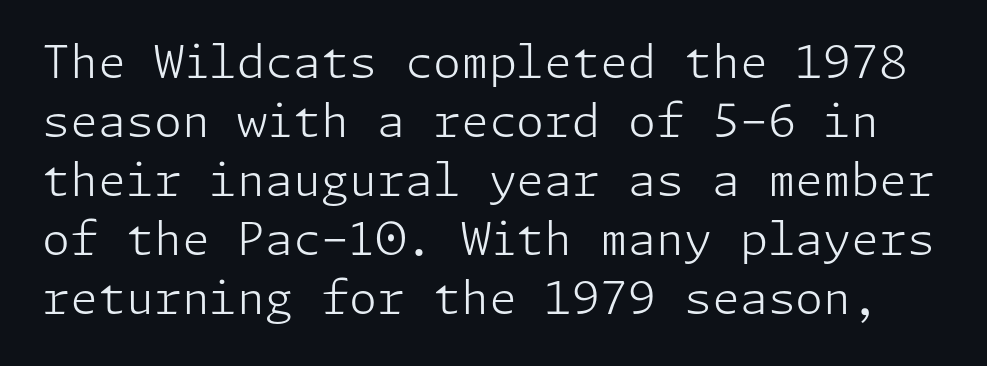
The image shows 45 px light sans-serif type, upright; set normal line spacing (1.31x), normal letter spacing, not underlined; low stroke contrast and a medium x-height.
